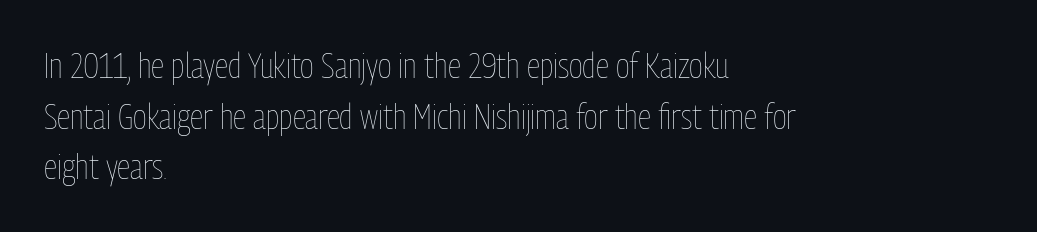
{"italic": "no", "bold": "no", "weight": "thin", "width": "condensed", "stroke_contrast": "low", "x_height": "medium", "monospaced": "no", "underline": "no", "align": "left", "line_spacing": "normal", "line_spacing_ratio": 1.45, "letter_spacing": "normal", "letter_spacing_em": 0.0, "glyph_px": 35}
